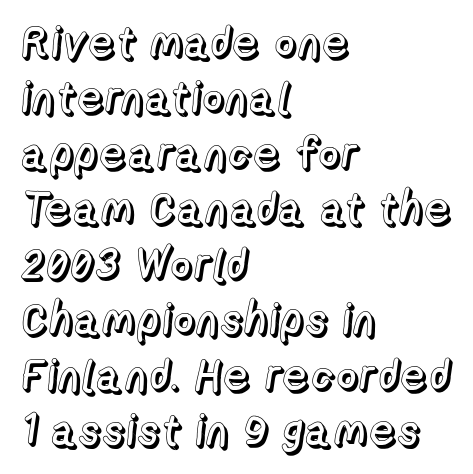
Q: Is the text italic (slanted)? A: Yes.
Q: Is the text underlined? A: No.
Q: How is the paragraph aligned? A: Left-aligned.
Q: Is the spacing between letters normal or unusually wide? A: Normal.
Q: Is the spacing between lines tight, normal or loose? A: Normal.
Q: Width (condensed, normal, or wide)? A: Normal.
Q: x-height? A: Medium.
Q: Monospaced? A: No.
